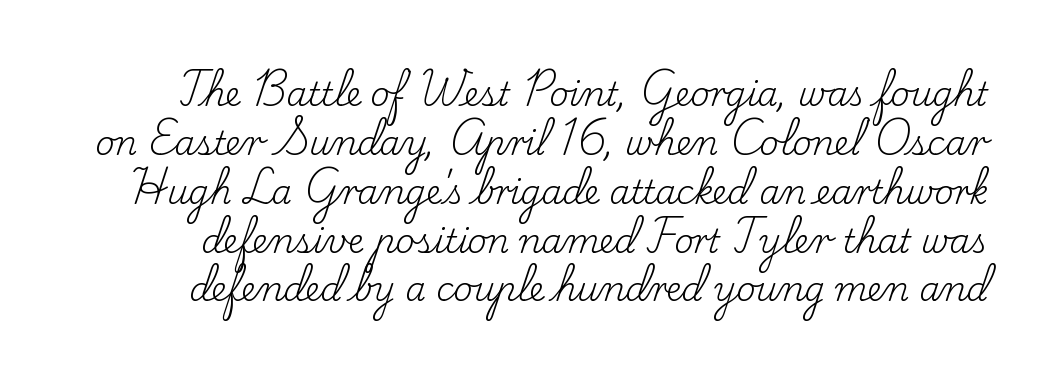
A light-to-regular cut is what we see here. Clear beneath every line of the passage. Whoever set this chose a conventional vertical rhythm. Glyph-to-glyph distance matches everyday printed text. Does the type have serifs? Yes, each stem ends in a small foot.
